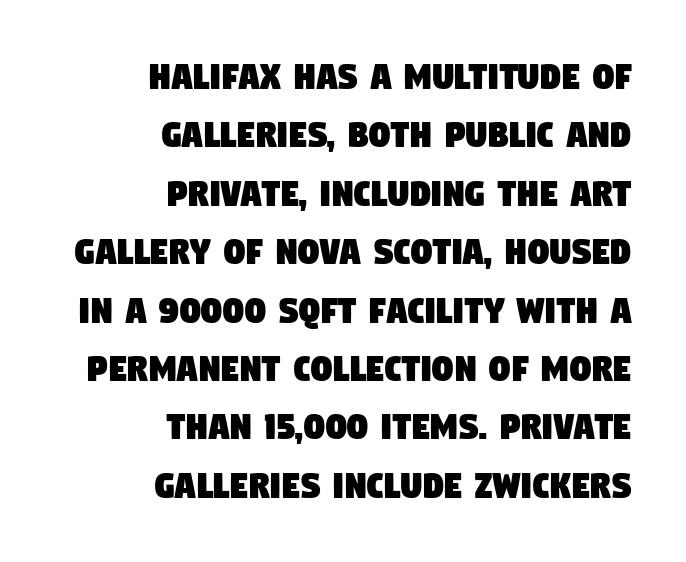
{"serif": "no", "width": "condensed", "stroke_contrast": "low", "x_height": "large", "monospaced": "no", "underline": "no", "align": "right", "line_spacing": "normal", "line_spacing_ratio": 1.39, "letter_spacing": "normal", "letter_spacing_em": 0.0, "glyph_px": 42}
